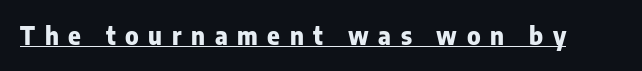
{"italic": "no", "bold": "yes", "underline": "yes", "letter_spacing": "wide", "letter_spacing_em": 0.4, "glyph_px": 24}
